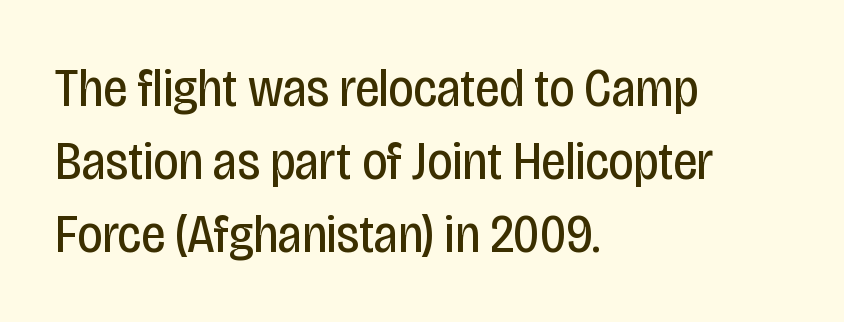
Do the characters align in a grid? No, the font is proportional. A classic flush-left, rag-right setting is used for this passage. The letters carry no serifs — their stems end cleanly without finishing strokes. The baseline area is clear.
